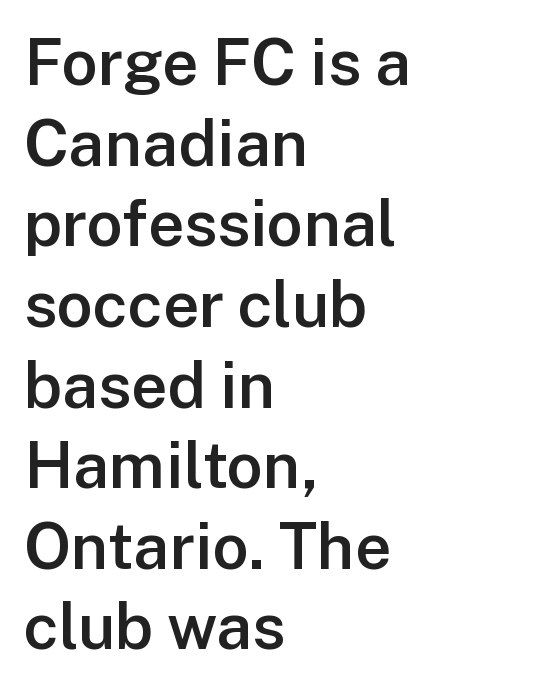
Q: Is the text bold? A: Semi-bold.
Q: Is the text italic (slanted)? A: No, it is upright.
Q: Is the typeface a serif or a sans-serif typeface? A: Sans-serif.
Q: Is the text underlined? A: No.
Q: How is the paragraph aligned? A: Left-aligned.
Q: Is the spacing between letters normal or unusually wide? A: Normal.
Q: Is the spacing between lines tight, normal or loose? A: Normal.
Q: Width (condensed, normal, or wide)? A: Normal.
Q: Stroke contrast? A: Low.
Q: x-height? A: Medium.
Q: Monospaced? A: No.
